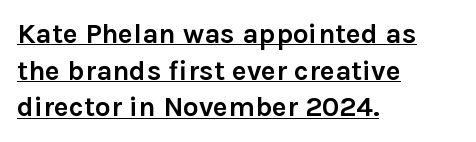
Ascenders rise straight up at ninety degrees. Underlined type. Interline gaps are of average width in this sample. You could not count columns in this text — the font is proportionally spaced.
